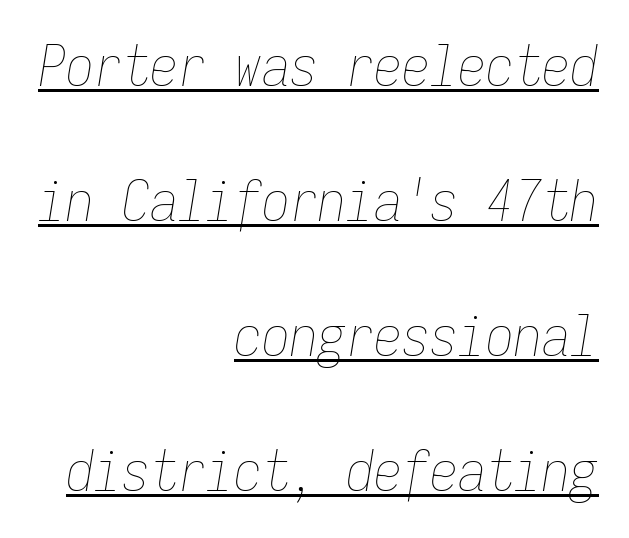
Q: Is the text bold? A: No.
Q: Is the text italic (slanted)? A: Yes, it leans right by about 9 degrees.
Q: Is the text underlined? A: Yes.
Q: How is the paragraph aligned? A: Right-aligned.
Q: Is the spacing between letters normal or unusually wide? A: Normal.
Q: Is the spacing between lines tight, normal or loose? A: Loose.
Q: Width (condensed, normal, or wide)? A: Condensed.
Q: Stroke contrast? A: Low.
Q: x-height? A: Medium.
Q: Monospaced? A: Yes.
